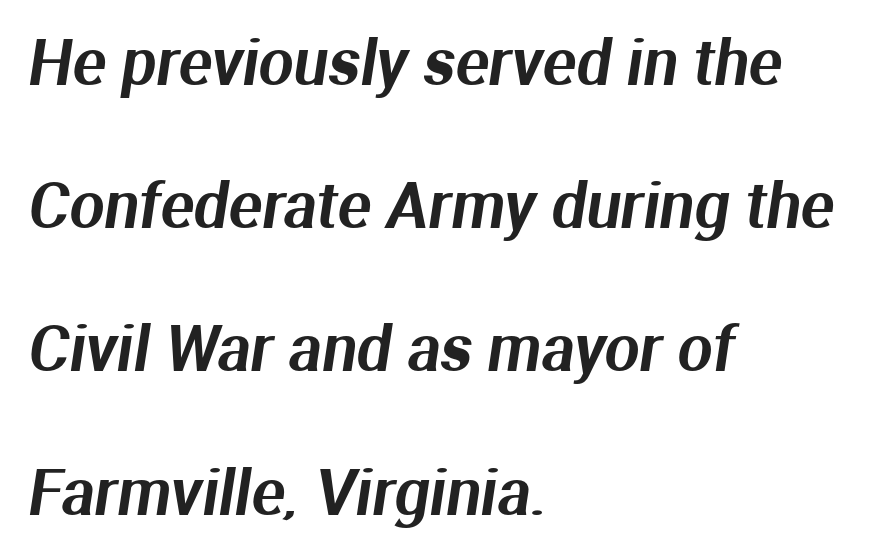
{"serif": "no", "width": "normal", "stroke_contrast": "medium", "x_height": "medium", "monospaced": "no", "underline": "no", "align": "left", "line_spacing": "loose", "line_spacing_ratio": 2.31, "letter_spacing": "normal", "letter_spacing_em": 0.0, "glyph_px": 62}
